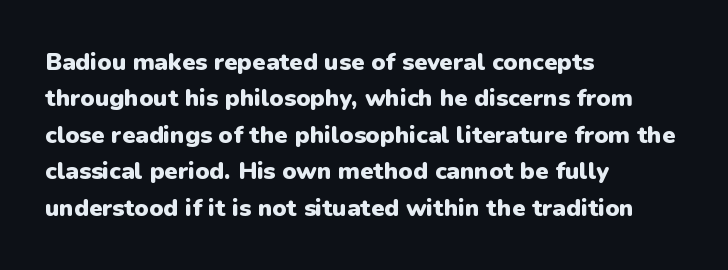
{"italic": "no", "bold": "yes", "underline": "no", "align": "left", "line_spacing": "normal", "line_spacing_ratio": 1.52, "letter_spacing": "normal", "letter_spacing_em": 0.0, "glyph_px": 24}
